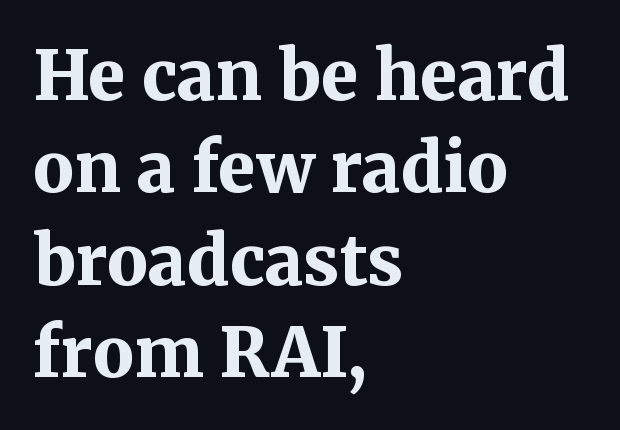
The image shows 68 px bold serif type, upright; set left-aligned, normal line spacing (1.36x), normal letter spacing, not underlined; medium stroke contrast and a medium x-height.
